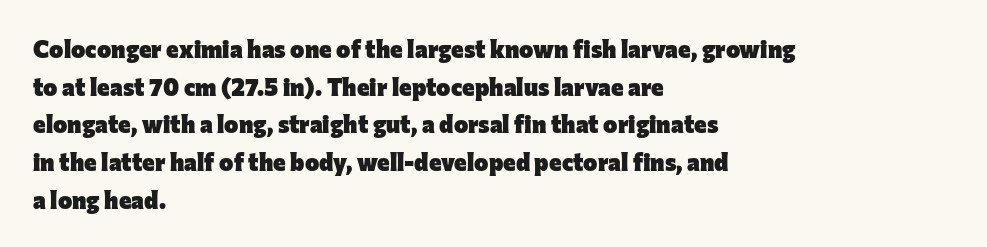
Q: Is the text bold? A: Yes.
Q: Is the text italic (slanted)? A: No, it is upright.
Q: Is the text underlined? A: No.
Q: How is the paragraph aligned? A: Left-aligned.
Q: Is the spacing between letters normal or unusually wide? A: Normal.
Q: Is the spacing between lines tight, normal or loose? A: Normal.
